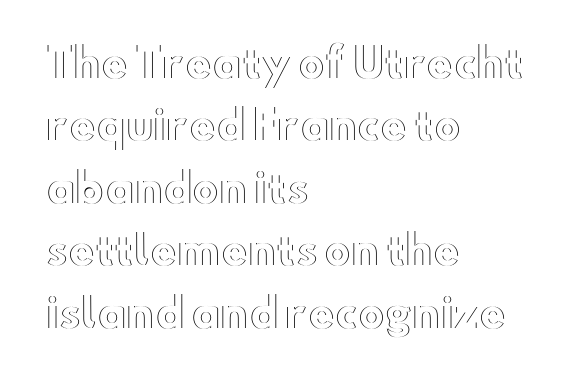
Q: Is the text italic (slanted)? A: No, it is upright.
Q: Is the text underlined? A: No.
Q: How is the paragraph aligned? A: Left-aligned.
Q: Is the spacing between letters normal or unusually wide? A: Normal.
Q: Is the spacing between lines tight, normal or loose? A: Normal.
Q: Width (condensed, normal, or wide)? A: Wide.
Q: x-height? A: Small.
Q: Monospaced? A: No.
